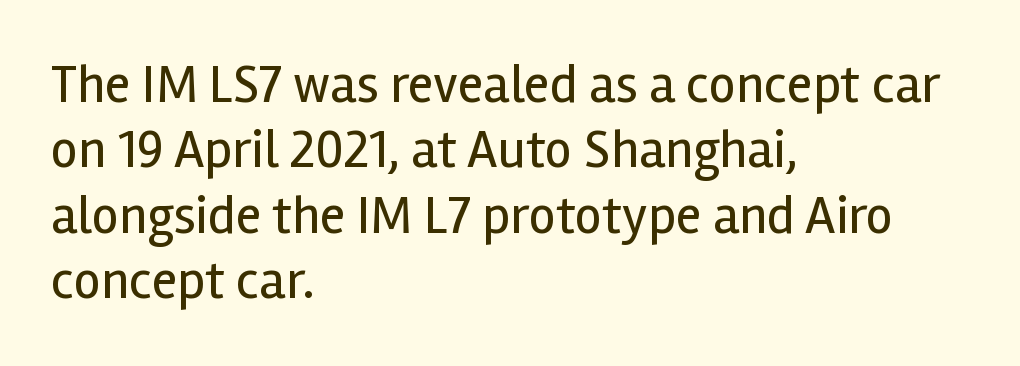
{"serif": "no", "italic": "no", "bold": "no", "weight": "regular", "width": "normal", "x_height": "medium", "monospaced": "no", "underline": "no", "align": "left", "line_spacing_ratio": 1.21, "letter_spacing": "normal", "letter_spacing_em": 0.0, "glyph_px": 54}
